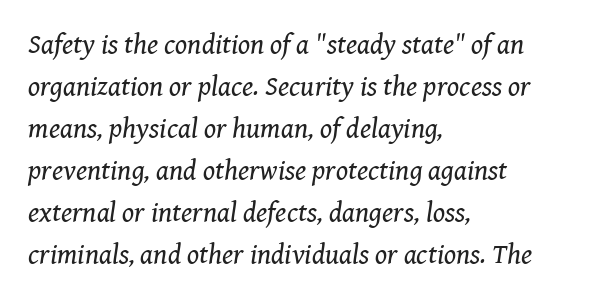
The typesetting does not lean heavy: it is not bold. The passage shown is typeset with a serif family. The horizontal fit of the characters is conventional and even. Italic: yes, the glyphs are oblique. The face used here is proportionally spaced, like ordinary book or web type.
